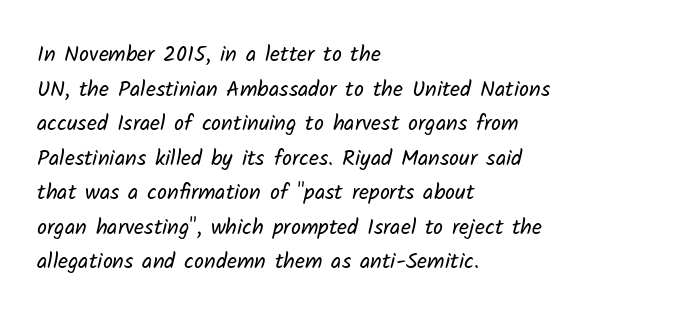
Q: Is the text bold? A: No.
Q: Is the text underlined? A: No.
Q: How is the paragraph aligned? A: Left-aligned.
Q: Is the spacing between letters normal or unusually wide? A: Normal.
Q: Is the spacing between lines tight, normal or loose? A: Normal.
